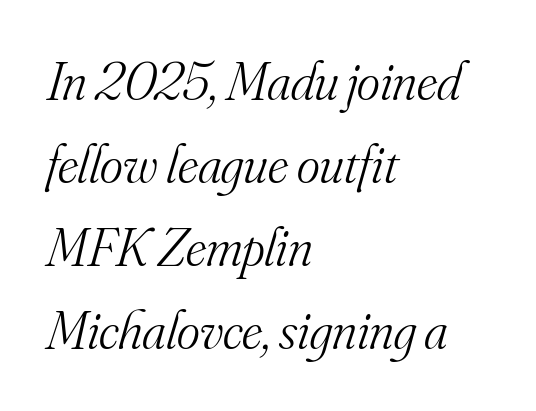
Q: Is the text bold? A: No.
Q: Is the text italic (slanted)? A: Yes, it leans right by about 16 degrees.
Q: Is the typeface a serif or a sans-serif typeface? A: Serif.
Q: Is the text underlined? A: No.
Q: How is the paragraph aligned? A: Left-aligned.
Q: Is the spacing between letters normal or unusually wide? A: Normal.
Q: Is the spacing between lines tight, normal or loose? A: Normal.
Q: Width (condensed, normal, or wide)? A: Normal.
Q: Stroke contrast? A: Medium.
Q: x-height? A: Small.
Q: Monospaced? A: No.
